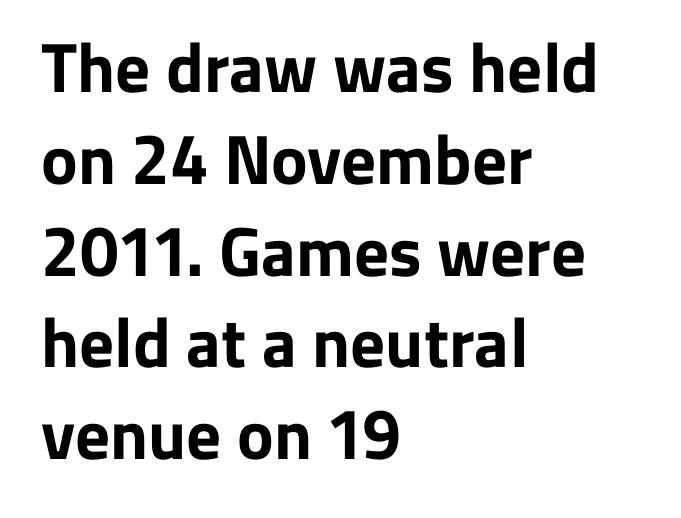
Q: Is the text bold? A: Yes.
Q: Is the text italic (slanted)? A: No, it is upright.
Q: Is the typeface a serif or a sans-serif typeface? A: Sans-serif.
Q: Is the text underlined? A: No.
Q: How is the paragraph aligned? A: Left-aligned.
Q: Is the spacing between letters normal or unusually wide? A: Normal.
Q: Is the spacing between lines tight, normal or loose? A: Normal.
Q: Width (condensed, normal, or wide)? A: Normal.
Q: Stroke contrast? A: Low.
Q: x-height? A: Medium.
Q: Monospaced? A: No.
